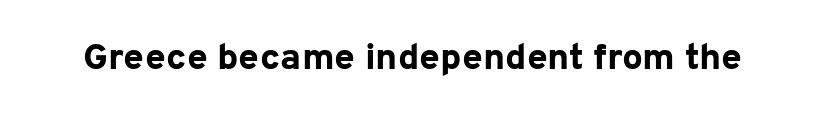
{"serif": "no", "italic": "no", "bold": "yes", "weight": "bold", "width": "normal", "stroke_contrast": "low", "x_height": "medium", "monospaced": "no", "underline": "no", "letter_spacing": "normal", "letter_spacing_em": 0.0, "glyph_px": 37}
